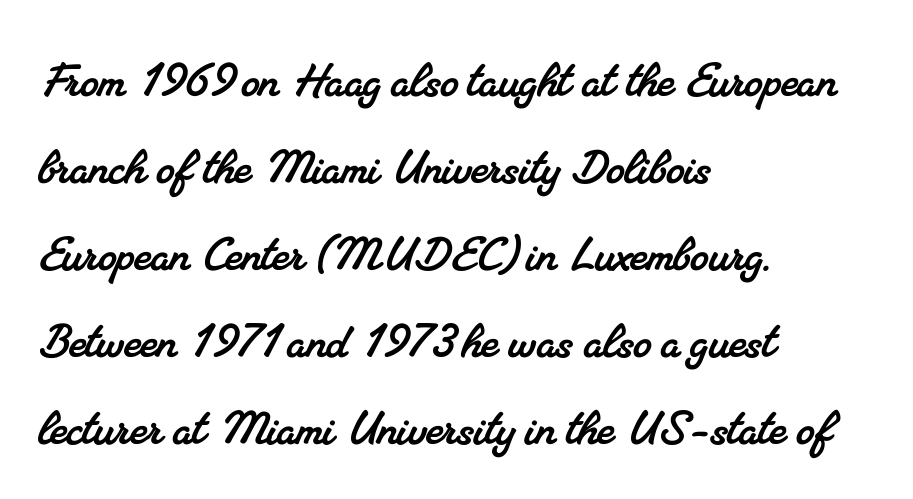
Q: Is the typeface a serif or a sans-serif typeface? A: Serif.
Q: Is the text underlined? A: No.
Q: How is the paragraph aligned? A: Left-aligned.
Q: Is the spacing between letters normal or unusually wide? A: Normal.
Q: Is the spacing between lines tight, normal or loose? A: Normal.
Q: Width (condensed, normal, or wide)? A: Normal.
Q: Stroke contrast? A: Medium.
Q: x-height? A: Small.
Q: Monospaced? A: No.
